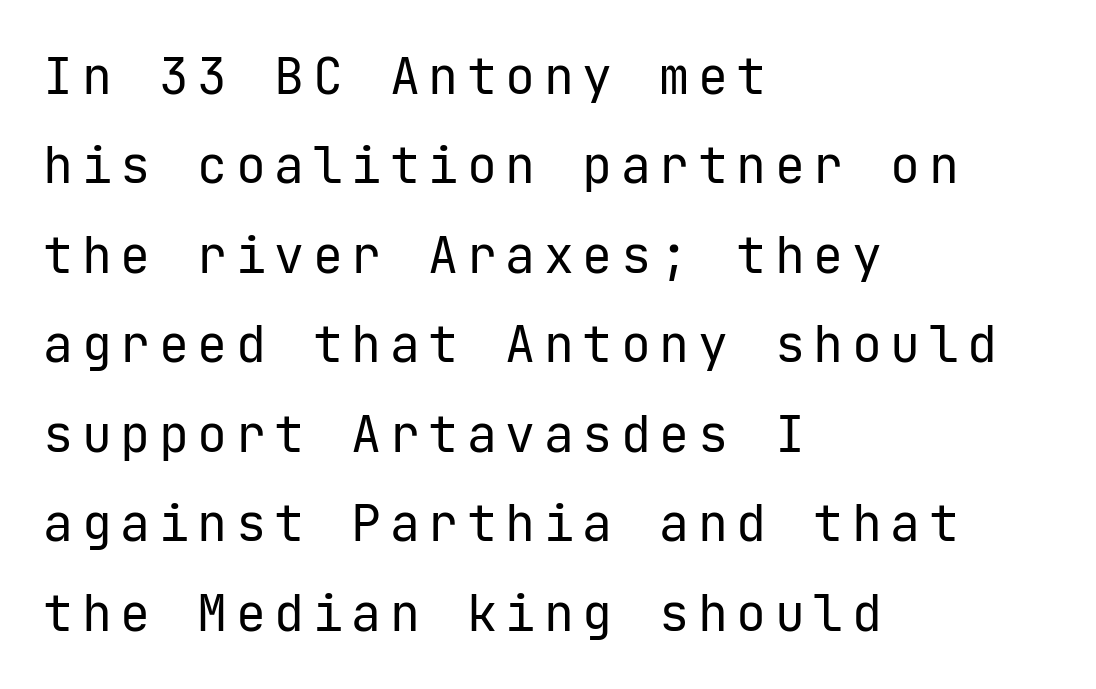
{"serif": "no", "italic": "no", "bold": "no", "weight": "regular", "width": "normal", "stroke_contrast": "low", "x_height": "medium", "underline": "no", "align": "left", "line_spacing_ratio": 1.79, "glyph_px": 50}
